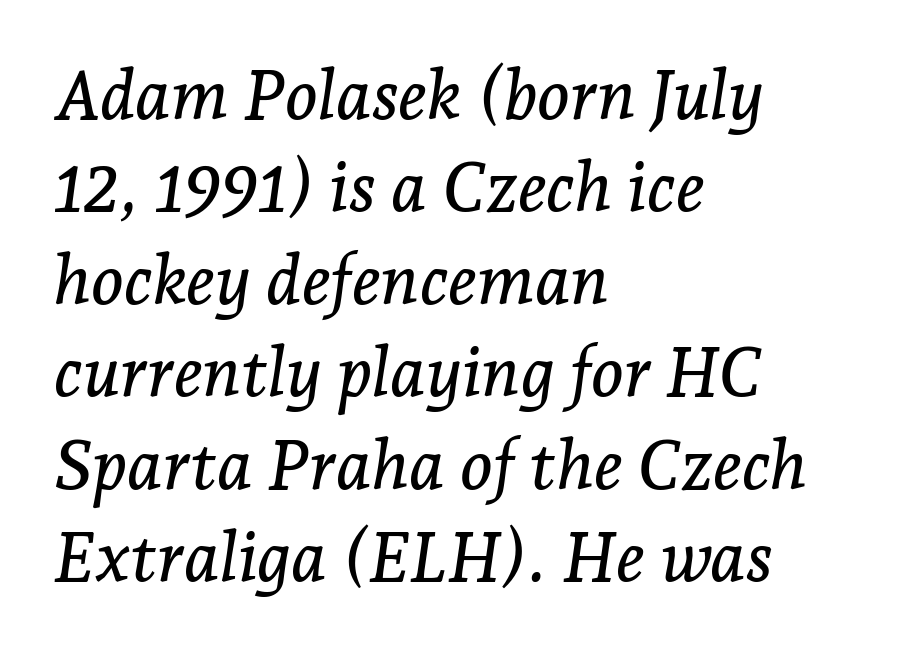
Each new line begins a customary step beneath the previous one. The designer went with a serif here, giving each stem small feet. The passage is arranged the way most books set body copy — flush left. Nobody drew a line under any word here. The face used here is proportionally spaced, like ordinary book or web type. The specimen reads as italic at a glance.
